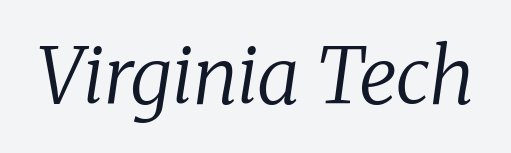
Inter-character spacing is left at the font's built-in metrics. The weight tops out at a normal text grade. Honestly, there is no underline to notice here at all. The whole block is typeset with a tilt. To sum up the face: it has serifs.
